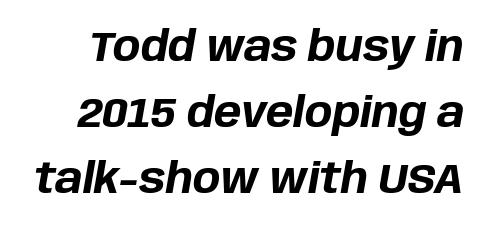
Emphasis-style slanted type is in use. You could not count columns in this text — the font is proportionally spaced. Descender tails drop into unmarked territory. Horizontal bands of white between lines are of average thickness.
